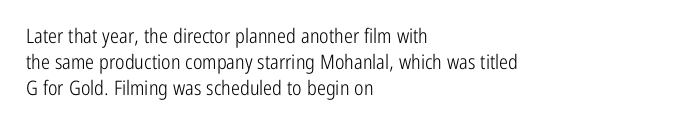
Q: Is the text bold? A: No.
Q: Is the text italic (slanted)? A: No, it is upright.
Q: Is the text underlined? A: No.
Q: How is the paragraph aligned? A: Left-aligned.
Q: Is the spacing between letters normal or unusually wide? A: Normal.
Q: Is the spacing between lines tight, normal or loose? A: Normal.
